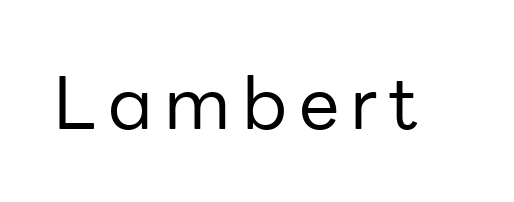
Q: Is the text bold? A: No.
Q: Is the text italic (slanted)? A: No, it is upright.
Q: Is the typeface a serif or a sans-serif typeface? A: Sans-serif.
Q: Is the text underlined? A: No.
Q: Width (condensed, normal, or wide)? A: Normal.
Q: Stroke contrast? A: Low.
Q: x-height? A: Medium.
Q: Monospaced? A: No.
